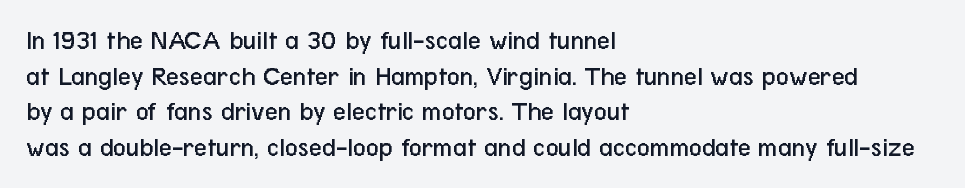
{"serif": "no", "italic": "no", "bold": "no", "weight": "regular", "width": "condensed", "stroke_contrast": "low", "x_height": "medium", "monospaced": "no", "underline": "no", "align": "left", "line_spacing": "normal", "line_spacing_ratio": 1.27, "letter_spacing": "normal", "letter_spacing_em": 0.0, "glyph_px": 28}
